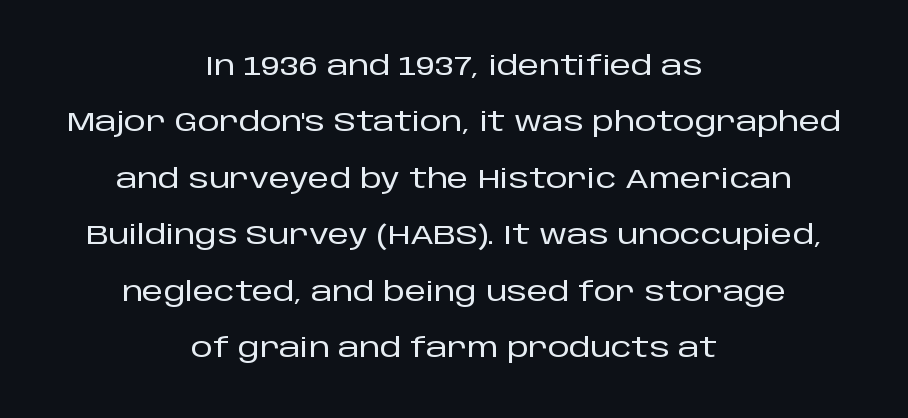
The image shows 27 px text type, upright; set centered, loose line spacing (2.09x), normal letter spacing, not underlined.
